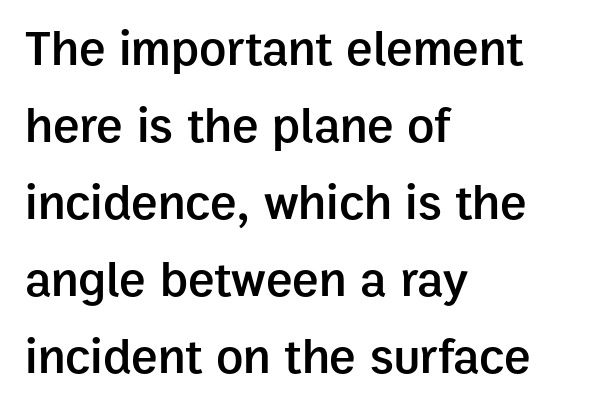
Q: Is the text bold? A: Semi-bold.
Q: Is the text italic (slanted)? A: No, it is upright.
Q: Is the typeface a serif or a sans-serif typeface? A: Sans-serif.
Q: Is the text underlined? A: No.
Q: How is the paragraph aligned? A: Left-aligned.
Q: Is the spacing between letters normal or unusually wide? A: Normal.
Q: Is the spacing between lines tight, normal or loose? A: Normal.
Q: Width (condensed, normal, or wide)? A: Normal.
Q: Stroke contrast? A: Low.
Q: x-height? A: Medium.
Q: Monospaced? A: No.
